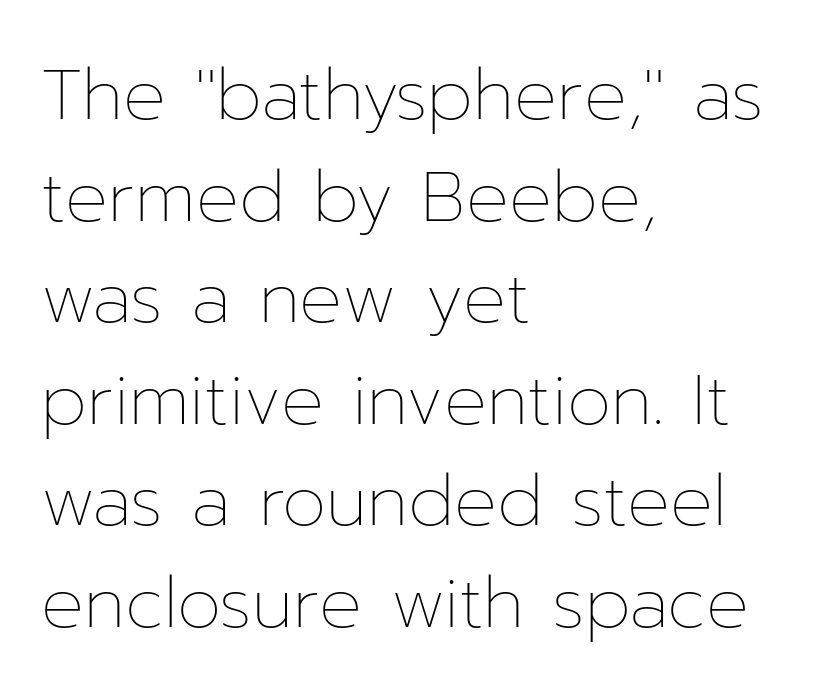
Regarding leading, the lines here are spaced in the standard way. Note the varied advance widths — an 'i' is clearly narrower than an 'm'. The paragraph has a hard left edge and a soft right edge. Beneath every word, the page is bare.
